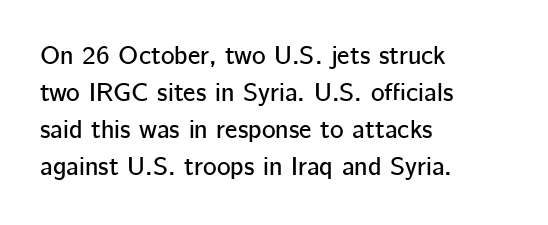
{"italic": "no", "underline": "no", "align": "left", "line_spacing": "normal", "line_spacing_ratio": 1.42, "letter_spacing": "normal", "letter_spacing_em": 0.0, "glyph_px": 26}
